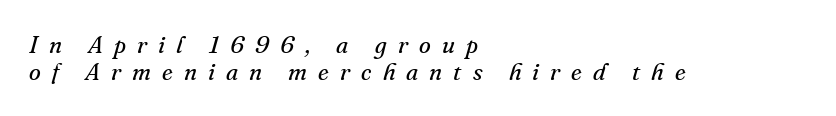
The image shows 24 px text type, italic (leaning right); set left-aligned, tight line spacing (1.11x), unusually wide letter spacing (+0.46 em), not underlined.
